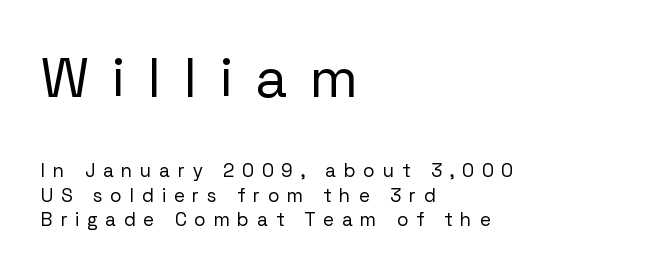
{"serif": "no", "italic": "no", "bold": "no", "weight": "regular", "width": "normal", "stroke_contrast": "low", "x_height": "medium", "monospaced": "no", "underline": "no", "align": "left", "line_spacing": "normal", "line_spacing_ratio": 1.29, "letter_spacing": "wide", "letter_spacing_em": 0.42, "larger_block": "first", "size_ratio": 2.95, "glyph_px": 56}
